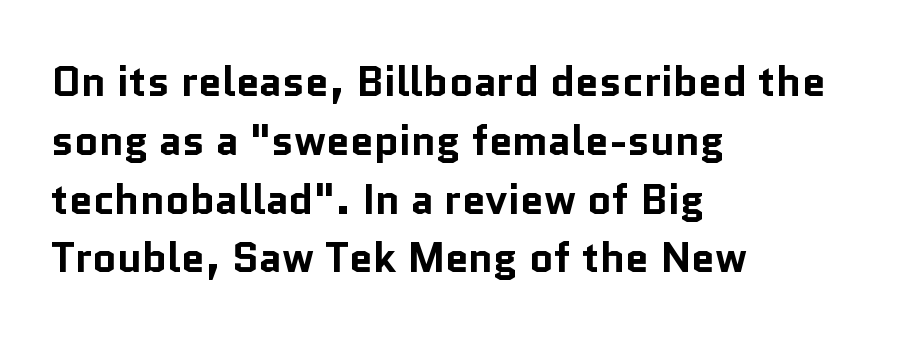
Short note: letters normally spaced. Honestly, there is no underline to notice here at all. The letters advance in unequal steps, a hallmark of proportional type. Typographically, this falls in the sans-serif category.
